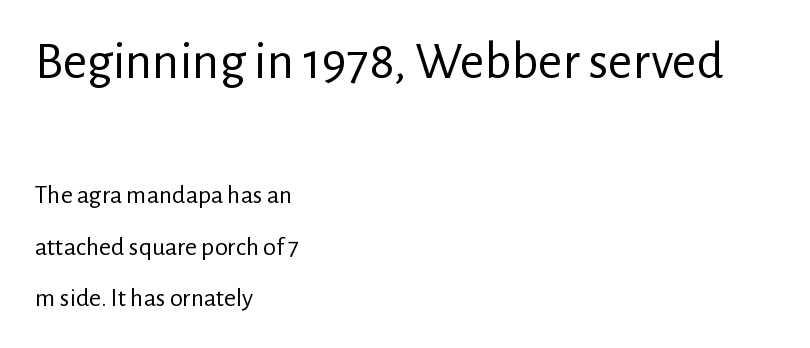
{"serif": "no", "italic": "no", "bold": "no", "weight": "regular", "width": "normal", "stroke_contrast": "low", "x_height": "medium", "monospaced": "no", "underline": "no", "align": "left", "line_spacing": "loose", "line_spacing_ratio": 1.98, "letter_spacing": "normal", "letter_spacing_em": 0.0, "larger_block": "first", "size_ratio": 2.04, "glyph_px": 53}
